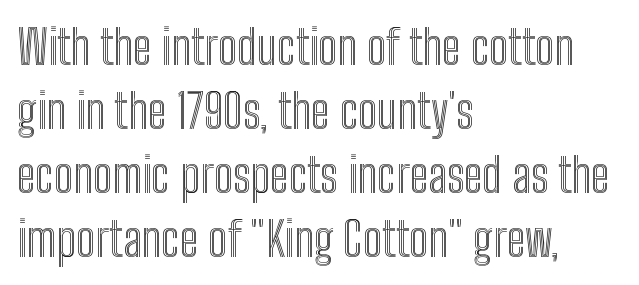
{"italic": "no", "width": "condensed", "x_height": "medium", "monospaced": "no", "underline": "no", "align": "left", "line_spacing": "normal", "line_spacing_ratio": 1.33, "letter_spacing": "normal", "letter_spacing_em": 0.0, "glyph_px": 48}
